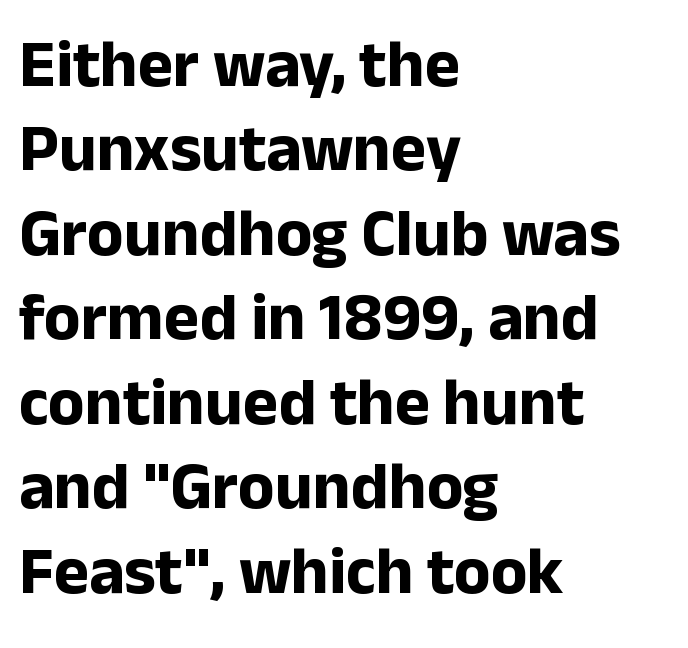
Rule under the text: the space is simply empty. The face used here is a sans, in the tradition of grotesques and geometrics. The paragraph shown leans on its left margin. This block has exactly the height ordinary leading produces.
